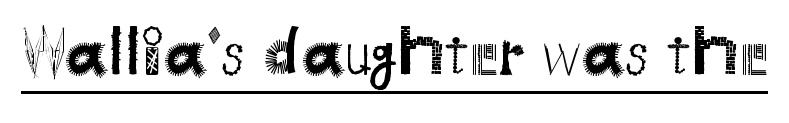
The image shows 69 px regular-weight sans-serif type, upright; set normal letter spacing, underlined; medium stroke contrast and a small x-height.
